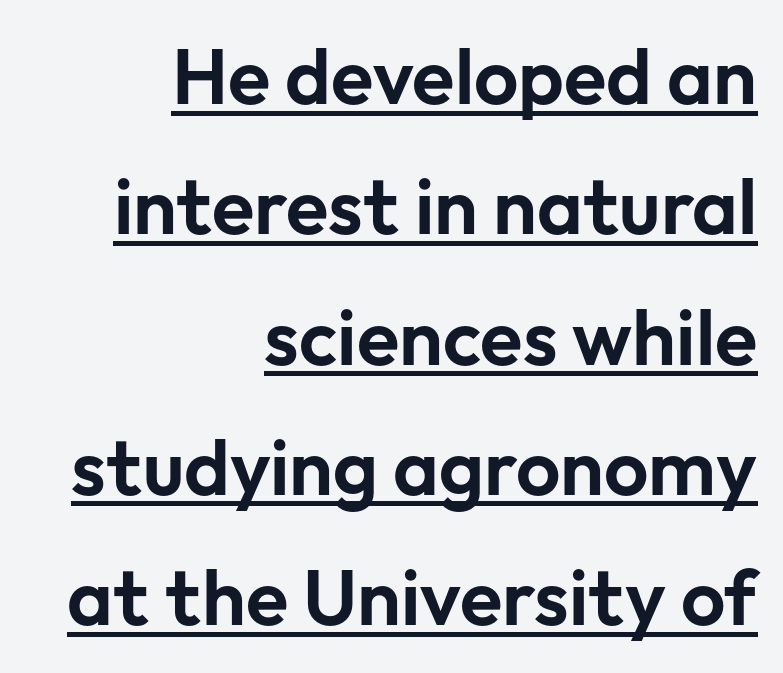
The image shows 78 px sans-serif type, upright; set right-aligned, normal line spacing (1.67x), normal letter spacing, underlined; low stroke contrast and a medium x-height.
